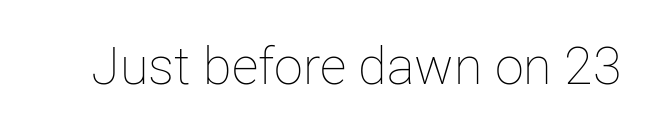
{"italic": "no", "bold": "no", "weight": "thin", "width": "normal", "stroke_contrast": "low", "x_height": "medium", "monospaced": "no", "underline": "no", "letter_spacing": "normal", "letter_spacing_em": 0.0, "glyph_px": 52}
